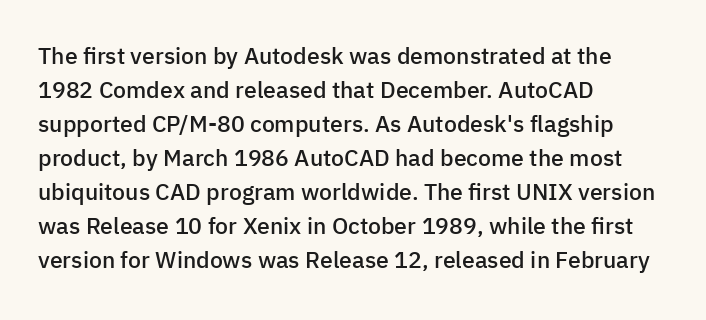
The type is set solid horizontally, with unmodified tracking. Letters rest on an invisible, unmarked baseline. The lettering holds an erect, upright posture throughout. Typeset ragged right — the left edge is the straight one. The block of text has a typical density, with ordinary space between rows.
